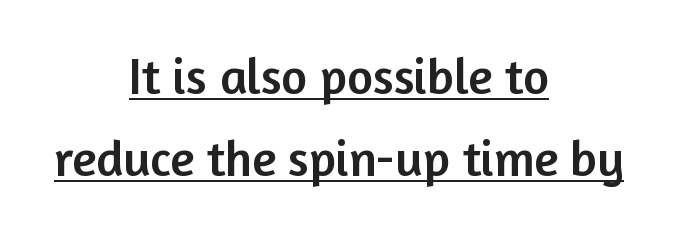
Q: Is the text italic (slanted)? A: No, it is upright.
Q: Is the typeface a serif or a sans-serif typeface? A: Sans-serif.
Q: Is the text underlined? A: Yes.
Q: How is the paragraph aligned? A: Centered.
Q: Is the spacing between letters normal or unusually wide? A: Normal.
Q: Is the spacing between lines tight, normal or loose? A: Normal.
Q: Width (condensed, normal, or wide)? A: Normal.
Q: Stroke contrast? A: Low.
Q: x-height? A: Medium.
Q: Monospaced? A: No.
